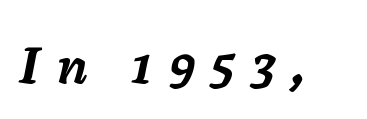
Caption: expanded tracking, letters set apart. Emphasis-style slanted type is in use. These words are printed bold, with thick strokes throughout. Is this a fixed-width face? No — the glyphs have proportional, varying widths.
